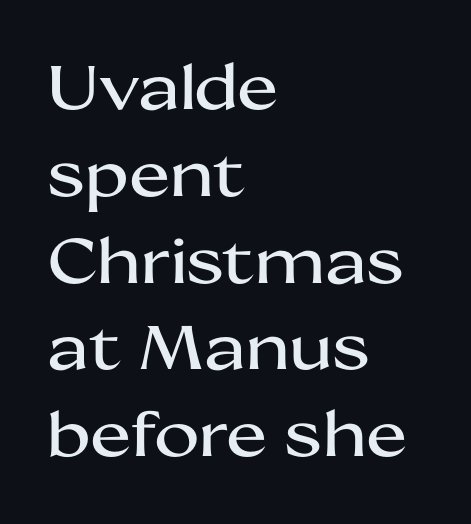
These lines are rendered in a variable-pitch font. Caption: multi-line text, flush left, ragged right. Plain, unruled lines of type.
